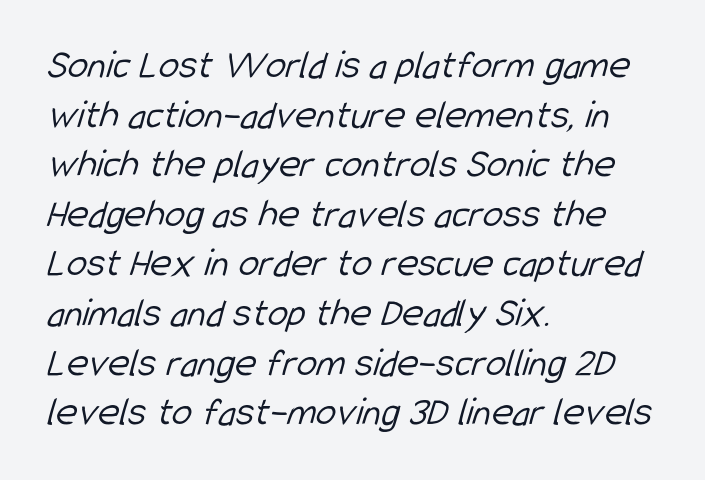
Q: Is the text bold? A: No.
Q: Is the typeface a serif or a sans-serif typeface? A: Sans-serif.
Q: Is the text underlined? A: No.
Q: How is the paragraph aligned? A: Left-aligned.
Q: Is the spacing between letters normal or unusually wide? A: Normal.
Q: Width (condensed, normal, or wide)? A: Condensed.
Q: Stroke contrast? A: Low.
Q: x-height? A: Medium.
Q: Monospaced? A: No.
